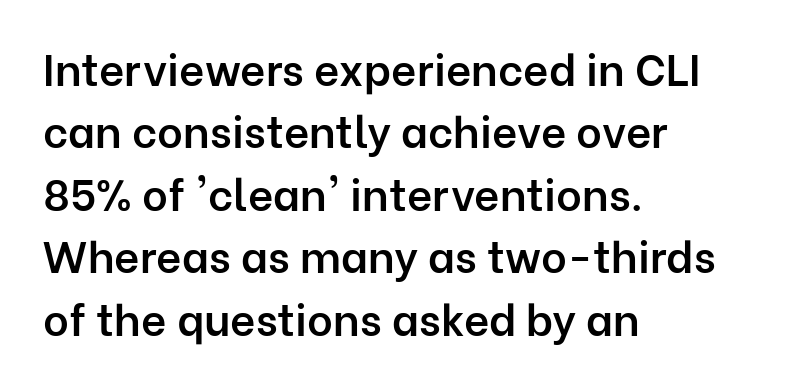
Q: Is the text bold? A: Semi-bold.
Q: Is the text italic (slanted)? A: No, it is upright.
Q: Is the typeface a serif or a sans-serif typeface? A: Sans-serif.
Q: Is the text underlined? A: No.
Q: How is the paragraph aligned? A: Left-aligned.
Q: Is the spacing between letters normal or unusually wide? A: Normal.
Q: Is the spacing between lines tight, normal or loose? A: Normal.
Q: Width (condensed, normal, or wide)? A: Normal.
Q: Stroke contrast? A: Low.
Q: x-height? A: Medium.
Q: Monospaced? A: No.
